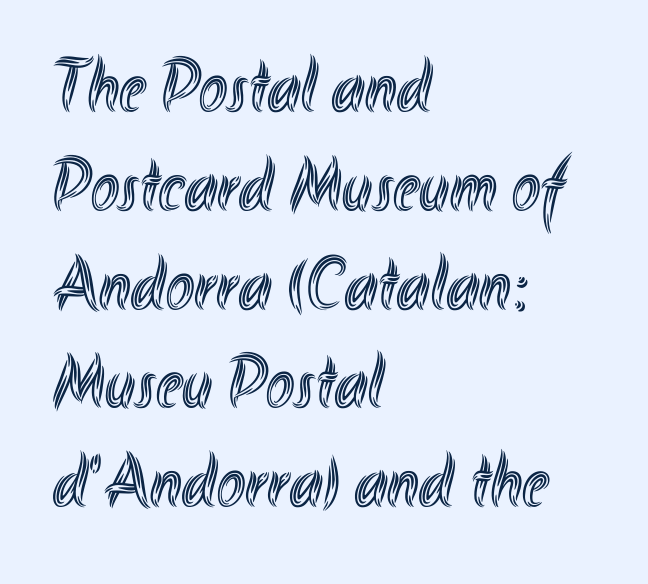
Q: Is the text italic (slanted)? A: Yes.
Q: Is the text underlined? A: No.
Q: How is the paragraph aligned? A: Left-aligned.
Q: Is the spacing between letters normal or unusually wide? A: Normal.
Q: Is the spacing between lines tight, normal or loose? A: Normal.
Q: Width (condensed, normal, or wide)? A: Condensed.
Q: x-height? A: Small.
Q: Monospaced? A: No.
